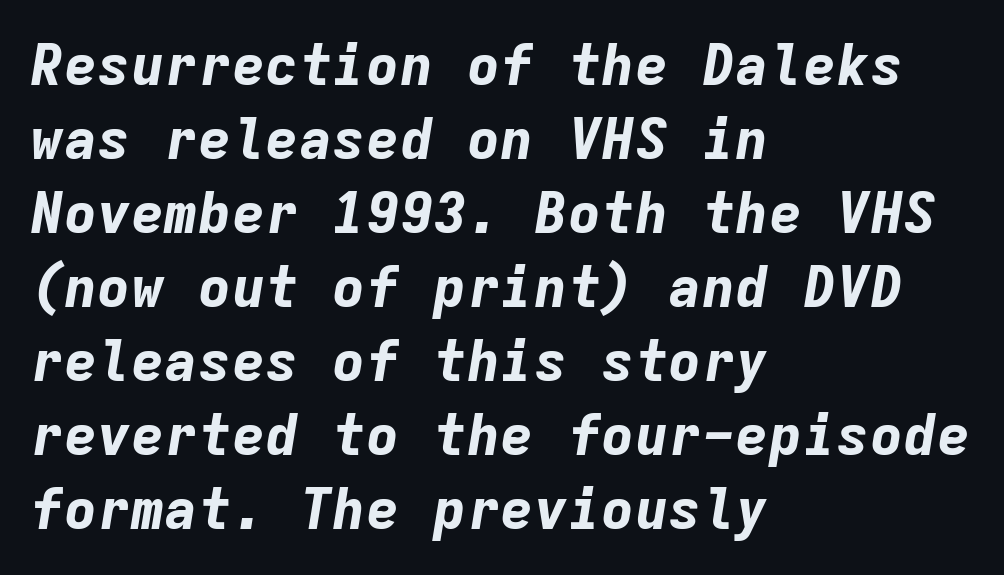
The image shows 56 px bold type, italic (leaning right), monospaced; set left-aligned, normal line spacing (1.32x), normal letter spacing, not underlined; low stroke contrast and a medium x-height.
